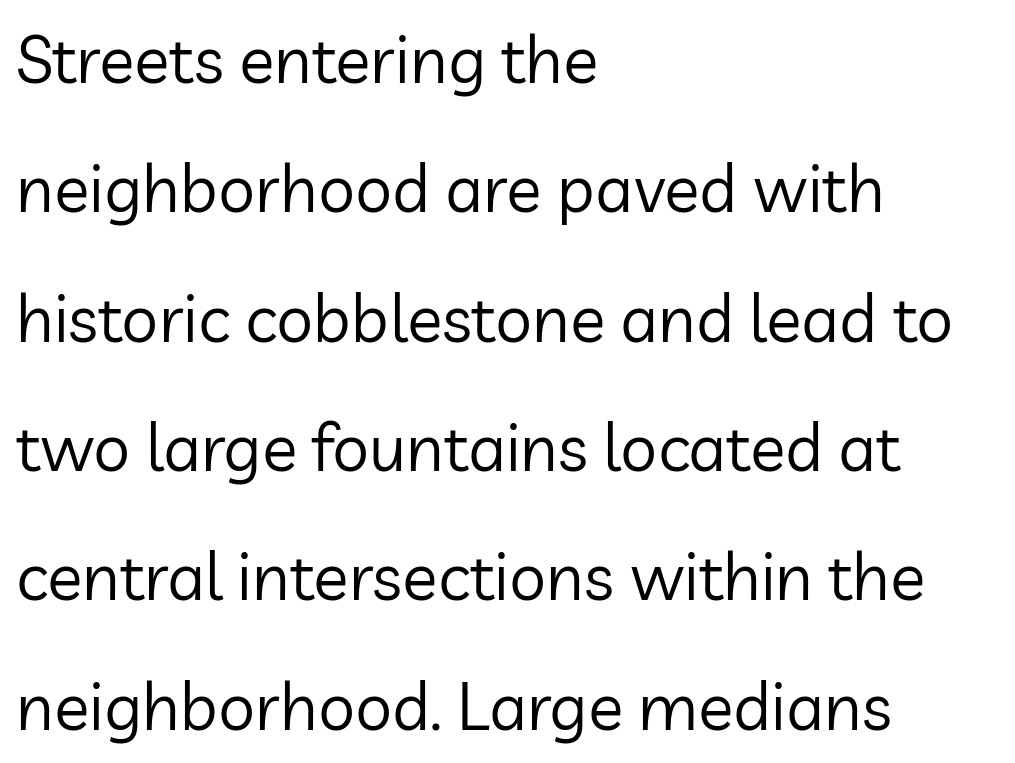
The image shows 66 px regular-weight sans-serif type, upright; set left-aligned, loose line spacing (1.96x), normal letter spacing, not underlined; low stroke contrast and a medium x-height.
